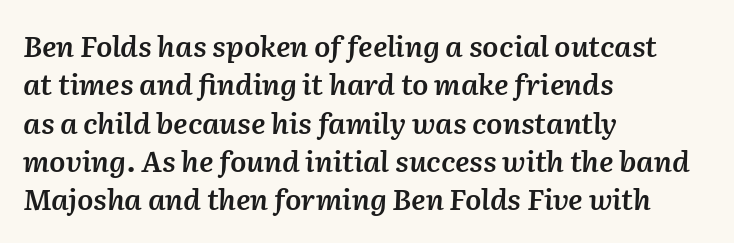
{"italic": "yes", "lean": "right", "slant_degrees": 2, "bold": "semi", "weight": "semibold", "width": "normal", "stroke_contrast": "medium", "x_height": "medium", "monospaced": "no", "underline": "no", "align": "left", "line_spacing": "normal", "line_spacing_ratio": 1.32, "letter_spacing": "normal", "letter_spacing_em": 0.0, "glyph_px": 29}
